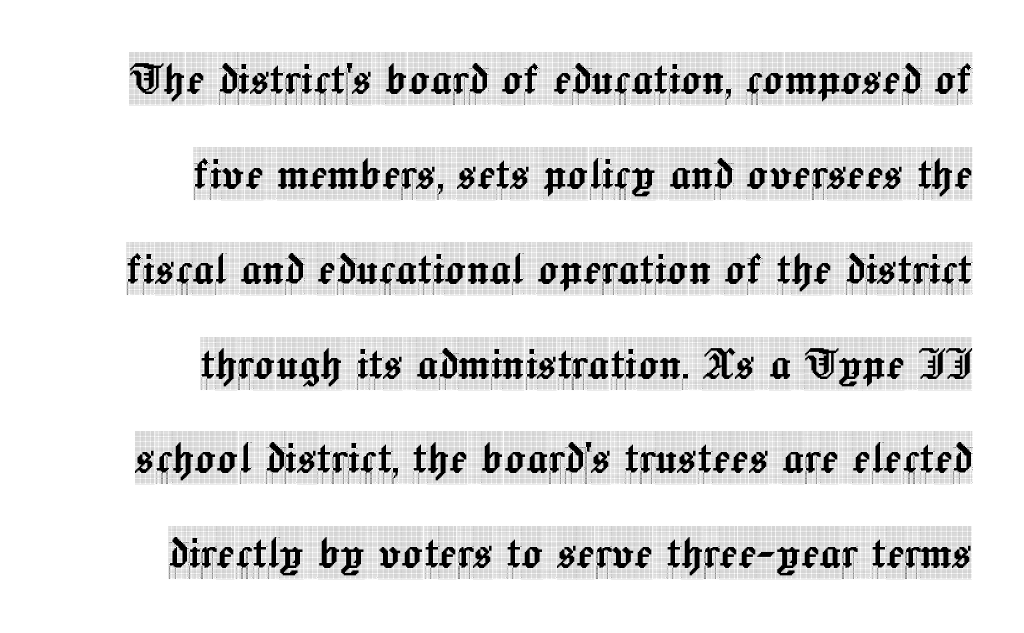
It's the straight-up-and-down kind of type. Just letters on the line, the space beneath them empty. Standard letterfit; no display-style spreading of the glyphs. The passage shown is typeset with a serif family.
